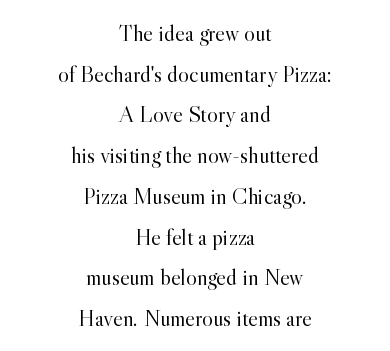
Descenders hang freely into open space. These lines keep a tight, regular rhythm from letter to letter. Compared with a typical body face, this is equally light or lighter still. The passage is arranged like a title page — every line centered. The typography opts for an upright posture over an oblique one.
